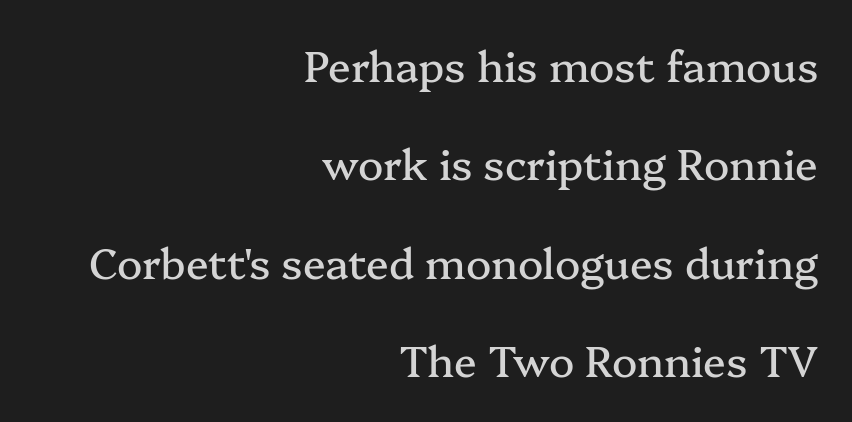
{"serif": "yes", "italic": "no", "width": "normal", "stroke_contrast": "medium", "x_height": "medium", "monospaced": "no", "underline": "no", "align": "right", "line_spacing": "loose", "line_spacing_ratio": 2.34, "letter_spacing": "normal", "letter_spacing_em": 0.0, "glyph_px": 42}
